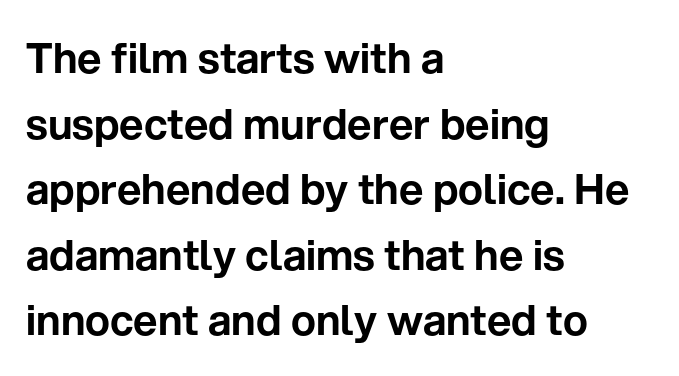
The image shows 42 px sans-serif type, upright; set left-aligned, normal line spacing (1.56x), normal letter spacing, not underlined; low stroke contrast and a medium x-height.
